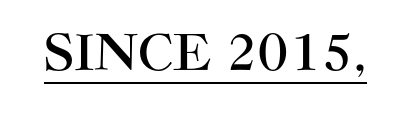
No italicization has been applied; the sample stays upright. Examine the stroke ends and you'll find no serifs. A rule runs beneath these lines of type. Note the varied advance widths — an 'i' is clearly narrower than an 'm'. The passage shown has conventional tracking throughout.
